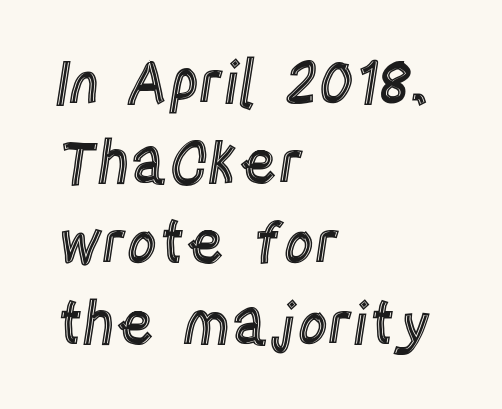
The image shows 59 px condensed type; set left-aligned, normal line spacing (1.36x), normal letter spacing, not underlined; a large x-height.
